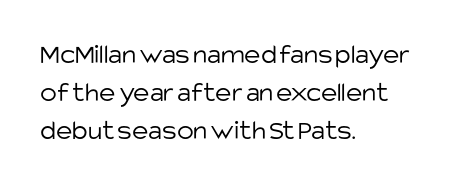
{"serif": "no", "italic": "no", "bold": "no", "weight": "light", "width": "normal", "stroke_contrast": "low", "x_height": "large", "monospaced": "no", "underline": "no", "align": "left", "line_spacing": "normal", "line_spacing_ratio": 1.35, "letter_spacing": "normal", "letter_spacing_em": 0.0, "glyph_px": 28}
